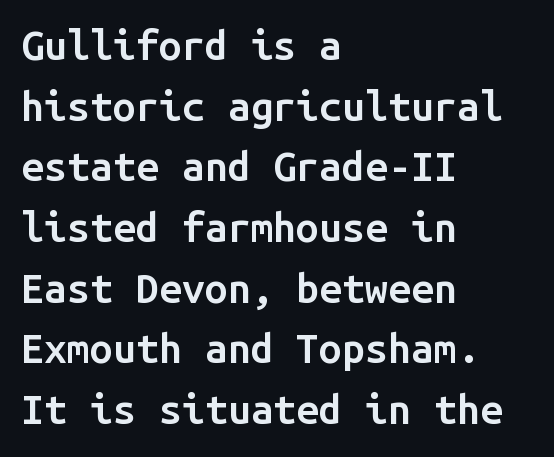
Q: Is the text bold? A: Semi-bold.
Q: Is the text italic (slanted)? A: No, it is upright.
Q: Is the typeface a serif or a sans-serif typeface? A: Sans-serif.
Q: Is the text underlined? A: No.
Q: How is the paragraph aligned? A: Left-aligned.
Q: Is the spacing between letters normal or unusually wide? A: Normal.
Q: Is the spacing between lines tight, normal or loose? A: Normal.
Q: Width (condensed, normal, or wide)? A: Normal.
Q: Stroke contrast? A: Low.
Q: x-height? A: Medium.
Q: Monospaced? A: Yes.
